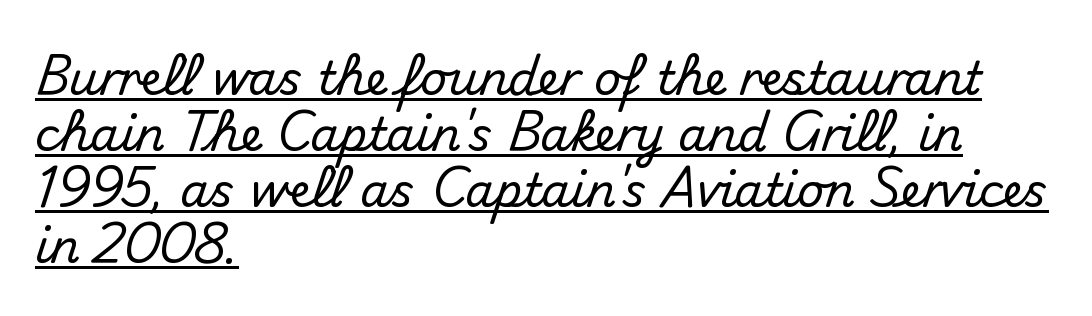
The image shows 46 px sans-serif type; set left-aligned, line spacing 1.22x, normal letter spacing, underlined; medium stroke contrast and a small x-height.
